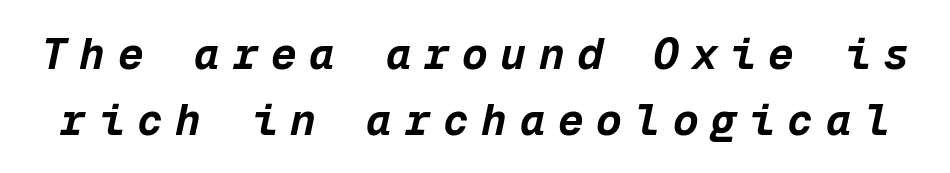
{"italic": "yes", "lean": "right", "slant_degrees": 12, "bold": "yes", "weight": "bold", "width": "normal", "stroke_contrast": "low", "x_height": "medium", "monospaced": "yes", "underline": "no", "line_spacing": "normal", "line_spacing_ratio": 1.53, "letter_spacing": "wide", "letter_spacing_em": 0.29, "glyph_px": 43}
